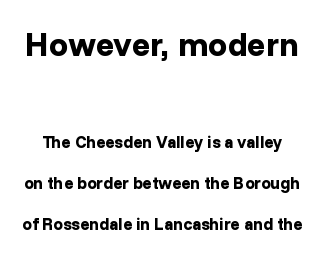
The image shows 34 px bold sans-serif type, upright; set loose line spacing (2.41x), normal letter spacing, not underlined; the first (top) block is 2.0x larger; low stroke contrast and a medium x-height.
